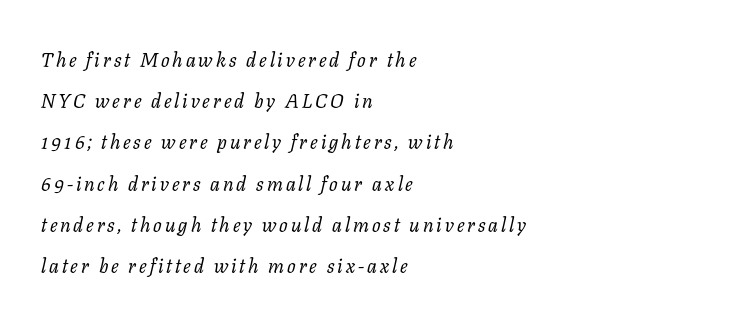
{"italic": "yes", "lean": "right", "slant_degrees": 11, "bold": "no", "underline": "no", "align": "left", "line_spacing": "loose", "line_spacing_ratio": 2.06, "glyph_px": 20}
